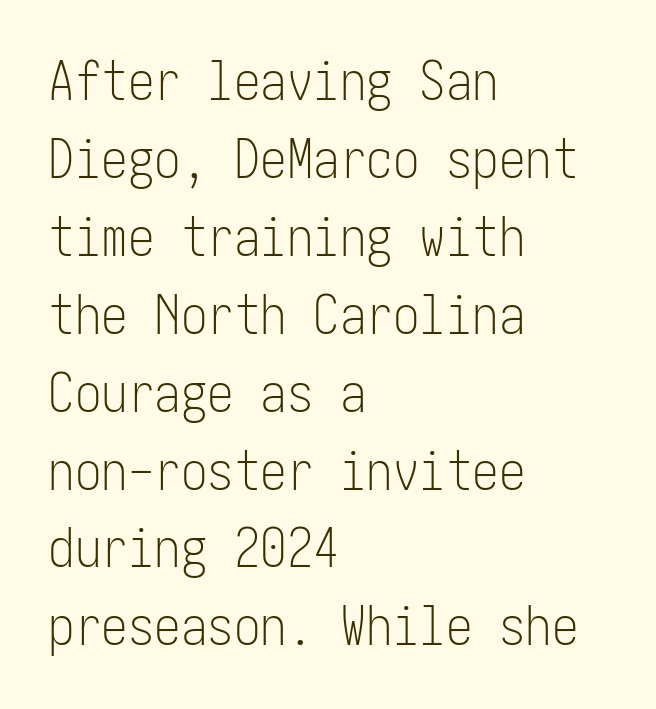
The passage shown stacks its lines at a standard gap. No word sits above an underline. The type is set solid horizontally, with unmodified tracking. This sample is left-justified, so line endings fall wherever the words run out. Serifs: no, the terminals of the letterforms are clean. This reads as an unemphasized weight, regular at the heaviest.
